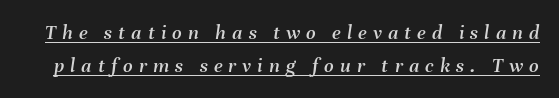
Q: Is the text italic (slanted)? A: Yes, it leans right by about 8 degrees.
Q: Is the text underlined? A: Yes.
Q: Is the spacing between letters normal or unusually wide? A: Unusually wide.
Q: Is the spacing between lines tight, normal or loose? A: Normal.
